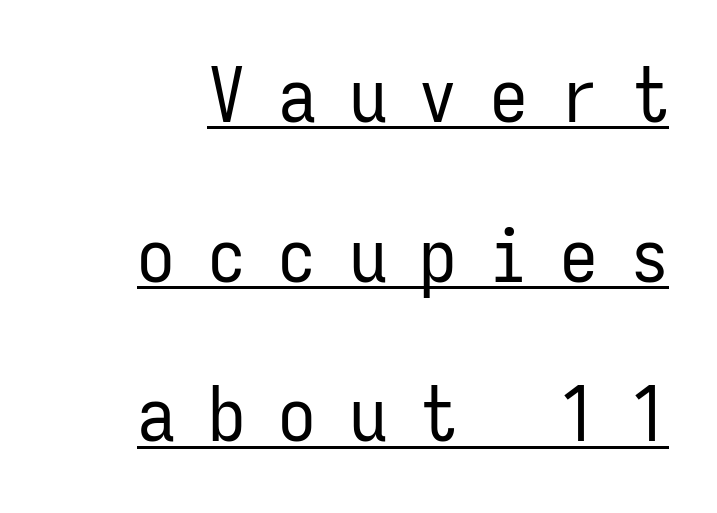
The image shows 75 px regular-weight, condensed sans-serif type, upright, monospaced; set loose line spacing (2.13x), unusually wide letter spacing (+0.44 em), underlined; low stroke contrast and a medium x-height.
